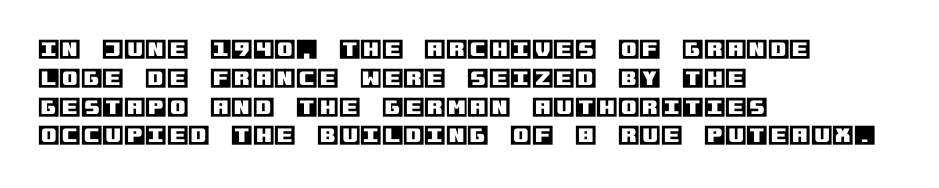
Descender tails drop into unmarked territory. Horizontal alignment here is leftward, the default for most running prose. Does extra space separate the letters? No, they use regular spacing. Upright lettering throughout. Evenly set lines give the paragraph a standard silhouette.
